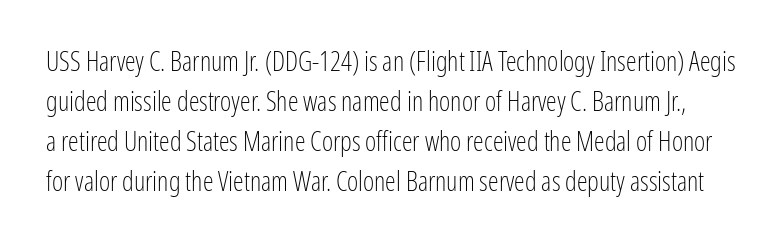
{"italic": "no", "bold": "no", "underline": "no", "line_spacing": "normal", "line_spacing_ratio": 1.48, "letter_spacing": "normal", "letter_spacing_em": 0.0, "glyph_px": 27}
